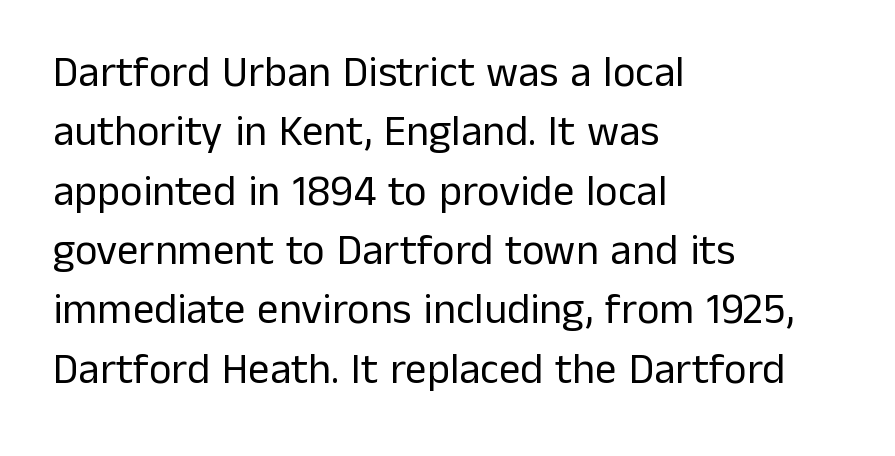
{"serif": "no", "italic": "no", "bold": "no", "weight": "regular", "width": "normal", "stroke_contrast": "low", "x_height": "medium", "monospaced": "no", "underline": "no", "align": "left", "line_spacing": "normal", "line_spacing_ratio": 1.38, "letter_spacing": "normal", "letter_spacing_em": 0.0, "glyph_px": 43}
